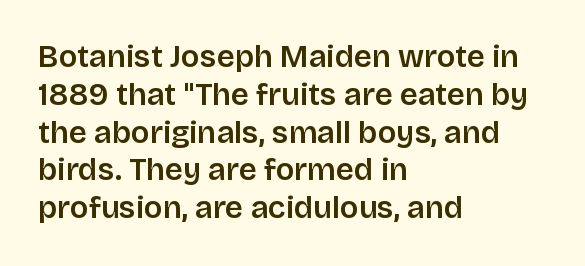
{"serif": "no", "italic": "no", "width": "normal", "stroke_contrast": "low", "x_height": "large", "monospaced": "no", "underline": "no", "align": "left", "line_spacing_ratio": 1.22, "letter_spacing": "normal", "letter_spacing_em": 0.0, "glyph_px": 31}
